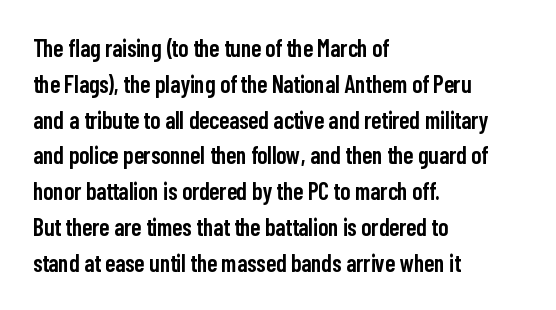
Does extra space separate the letters? No, they use regular spacing. Typographic density is moderately raised because the face is semibold. Do the letters lean? They stand straight. Each line starts at the same left margin while the right side varies. The line-height multiplier appears to be the usual default. Any mark beneath the type? The region is blank.
